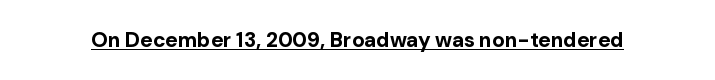
Q: Is the text bold? A: Yes.
Q: Is the text italic (slanted)? A: No, it is upright.
Q: Is the text underlined? A: Yes.
Q: Is the spacing between letters normal or unusually wide? A: Normal.
